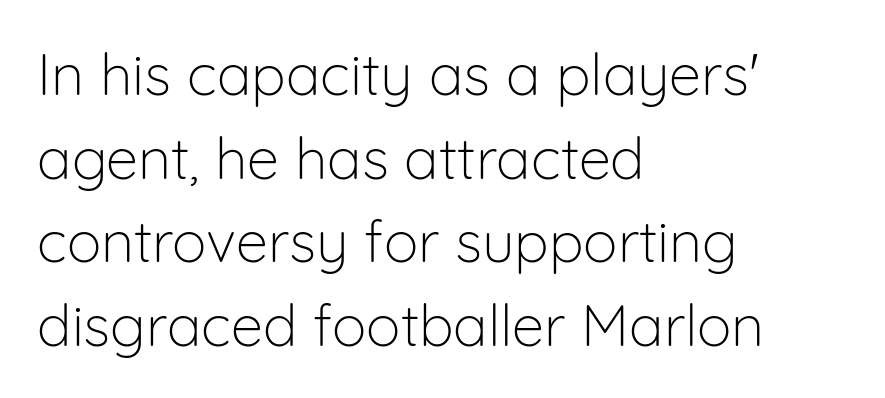
The image shows 58 px light sans-serif type, upright; set left-aligned, normal line spacing (1.44x), normal letter spacing, not underlined; low stroke contrast and a medium x-height.
